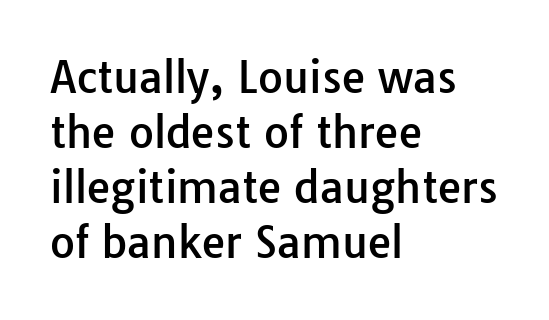
Q: Is the text italic (slanted)? A: No, it is upright.
Q: Is the typeface a serif or a sans-serif typeface? A: Sans-serif.
Q: Is the text underlined? A: No.
Q: How is the paragraph aligned? A: Left-aligned.
Q: Is the spacing between letters normal or unusually wide? A: Normal.
Q: Is the spacing between lines tight, normal or loose? A: Normal.
Q: Width (condensed, normal, or wide)? A: Normal.
Q: Stroke contrast? A: Low.
Q: x-height? A: Medium.
Q: Monospaced? A: No.
